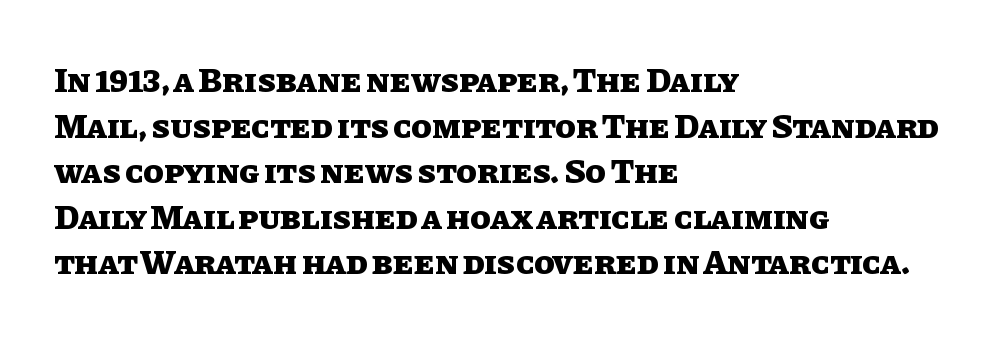
Q: Is the text bold? A: Yes.
Q: Is the text italic (slanted)? A: No, it is upright.
Q: Is the text underlined? A: No.
Q: How is the paragraph aligned? A: Left-aligned.
Q: Is the spacing between letters normal or unusually wide? A: Normal.
Q: Is the spacing between lines tight, normal or loose? A: Normal.
Q: Width (condensed, normal, or wide)? A: Normal.
Q: Stroke contrast? A: Low.
Q: x-height? A: Large.
Q: Monospaced? A: No.
